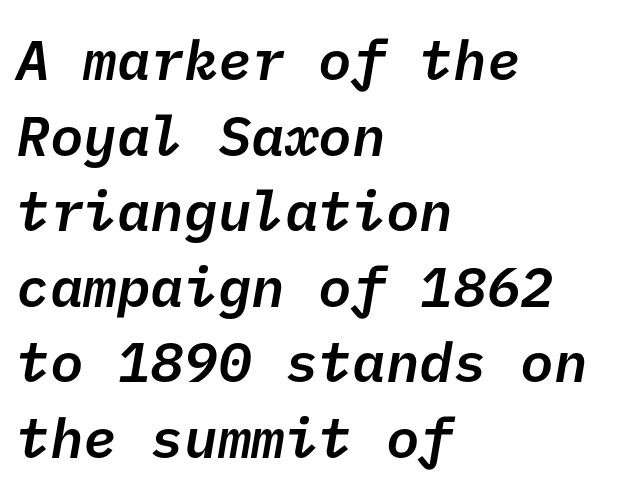
{"serif": "no", "bold": "semi", "weight": "semibold", "width": "normal", "stroke_contrast": "low", "x_height": "medium", "underline": "no", "align": "left", "line_spacing": "normal", "line_spacing_ratio": 1.35, "letter_spacing": "normal", "letter_spacing_em": 0.0, "glyph_px": 56}
